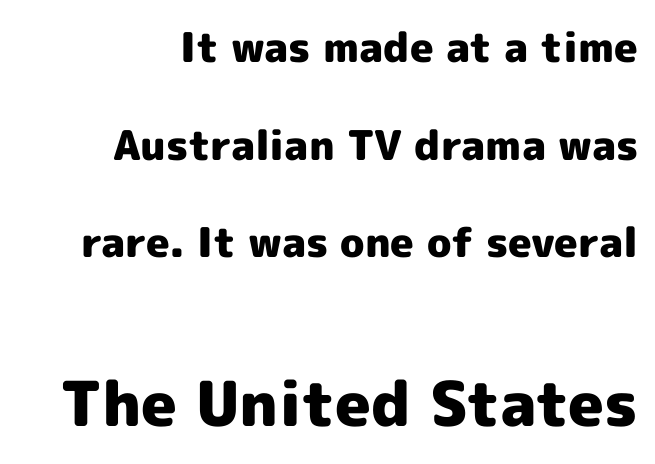
Q: Is the text bold? A: Yes.
Q: Is the text italic (slanted)? A: No, it is upright.
Q: Is the typeface a serif or a sans-serif typeface? A: Sans-serif.
Q: Is the text underlined? A: No.
Q: How is the paragraph aligned? A: Right-aligned.
Q: Is the spacing between letters normal or unusually wide? A: Normal.
Q: Is the spacing between lines tight, normal or loose? A: Loose.
Q: Which block of text is set in a larger size, the first (top) or the second (bottom)? A: The second (bottom) one.
Q: Width (condensed, normal, or wide)? A: Normal.
Q: x-height? A: Medium.
Q: Monospaced? A: No.
